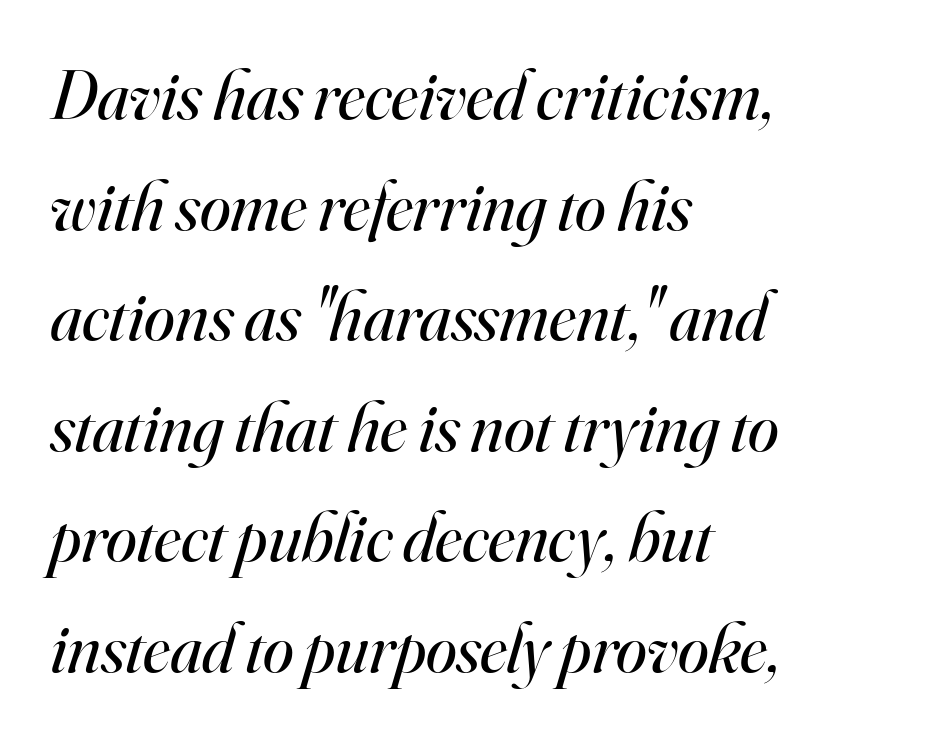
The image shows 70 px regular-weight serif type, italic (leaning right); set left-aligned, normal line spacing (1.58x), normal letter spacing, not underlined; high stroke contrast and a small x-height.
